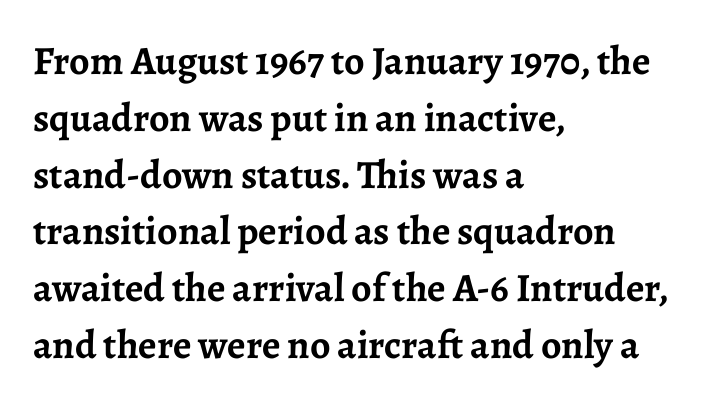
Q: Is the text bold? A: Yes.
Q: Is the text italic (slanted)? A: No, it is upright.
Q: Is the typeface a serif or a sans-serif typeface? A: Serif.
Q: Is the text underlined? A: No.
Q: How is the paragraph aligned? A: Left-aligned.
Q: Is the spacing between letters normal or unusually wide? A: Normal.
Q: Is the spacing between lines tight, normal or loose? A: Normal.
Q: Width (condensed, normal, or wide)? A: Normal.
Q: Stroke contrast? A: Low.
Q: x-height? A: Medium.
Q: Monospaced? A: No.
